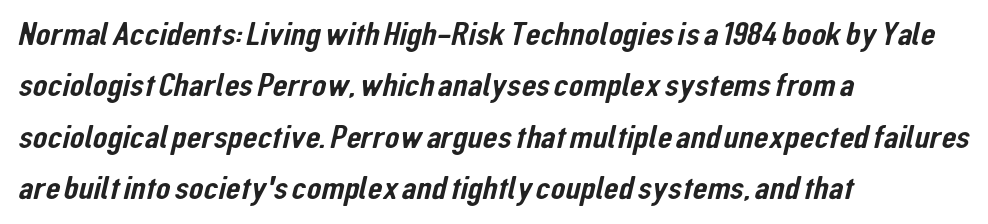
The image shows 34 px condensed sans-serif type; set left-aligned, normal line spacing (1.51x), normal letter spacing, not underlined; low stroke contrast and a medium x-height.
